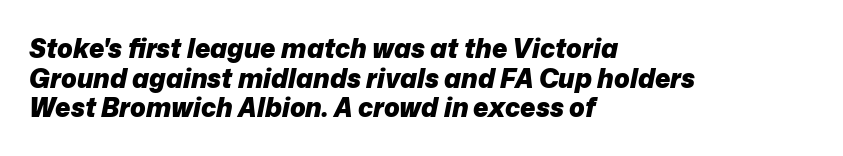
{"italic": "yes", "lean": "right", "slant_degrees": 12, "bold": "yes", "underline": "no", "align": "left", "line_spacing": "tight", "line_spacing_ratio": 1.14, "letter_spacing": "normal", "letter_spacing_em": 0.0, "glyph_px": 26}
